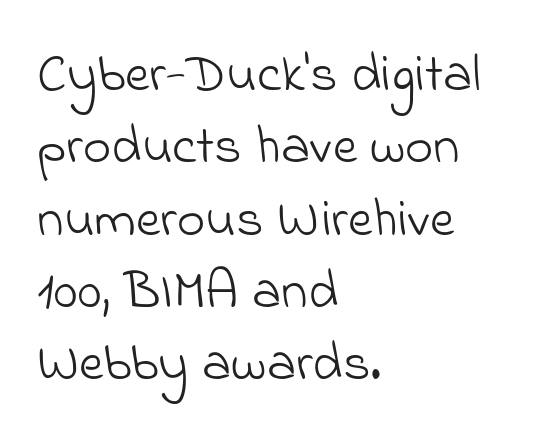
Vertical spacing — default. The line texture is even and compact thanks to regular tracking. The glyphs are unaccompanied by any horizontal stroke below them. Each letter keeps its own natural width here, so spacing adapts to shape.
